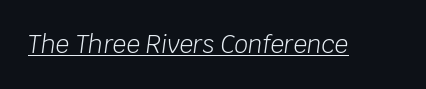
Q: Is the text bold? A: No.
Q: Is the text italic (slanted)? A: Yes, it leans right by about 8 degrees.
Q: Is the text underlined? A: Yes.
Q: Is the spacing between letters normal or unusually wide? A: Normal.
